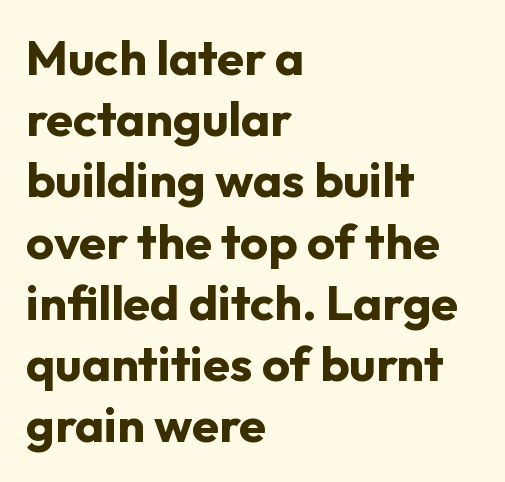
Q: Is the text bold? A: Yes.
Q: Is the text italic (slanted)? A: No, it is upright.
Q: Is the typeface a serif or a sans-serif typeface? A: Sans-serif.
Q: Is the text underlined? A: No.
Q: How is the paragraph aligned? A: Left-aligned.
Q: Is the spacing between letters normal or unusually wide? A: Normal.
Q: Is the spacing between lines tight, normal or loose? A: Normal.
Q: Width (condensed, normal, or wide)? A: Normal.
Q: Stroke contrast? A: Low.
Q: x-height? A: Medium.
Q: Monospaced? A: No.
